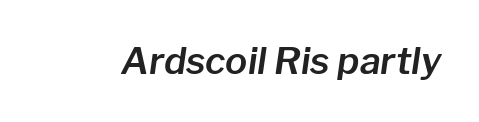
The image shows 37 px text type, italic (leaning right); set normal letter spacing, not underlined; low stroke contrast and a medium x-height.
